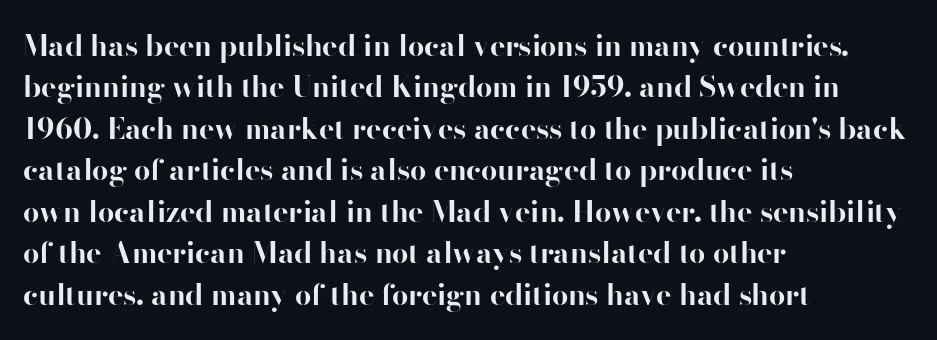
The image shows 29 px bold sans-serif type, upright; set left-aligned, normal line spacing (1.43x), normal letter spacing, not underlined; high stroke contrast and a small x-height.
